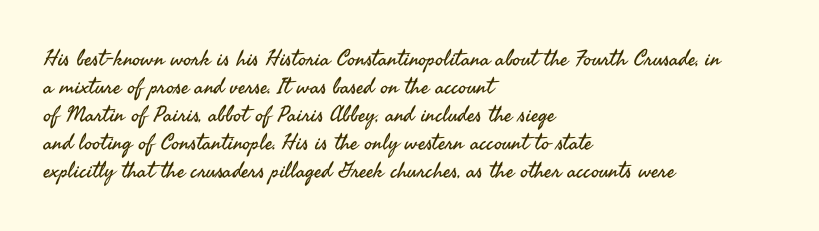
The image shows 22 px text type; set left-aligned, normal line spacing (1.27x), normal letter spacing, not underlined.
